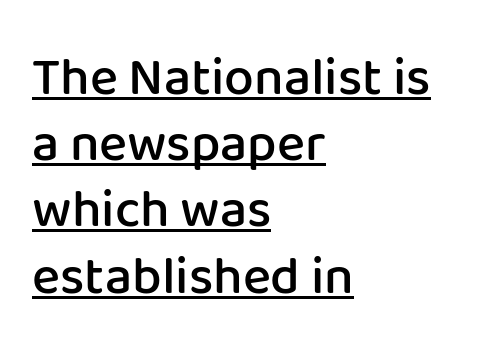
{"serif": "no", "italic": "no", "bold": "semi", "weight": "semibold", "width": "normal", "stroke_contrast": "low", "x_height": "medium", "monospaced": "no", "underline": "yes", "align": "left", "line_spacing": "normal", "line_spacing_ratio": 1.25, "letter_spacing": "normal", "letter_spacing_em": 0.0, "glyph_px": 53}
